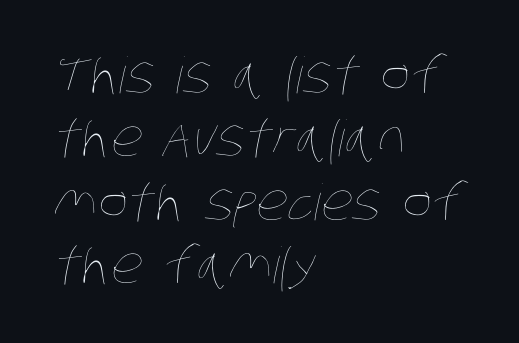
The image shows 50 px thin, condensed type; set left-aligned, normal line spacing (1.27x), normal letter spacing, not underlined; low stroke contrast and a large x-height.
